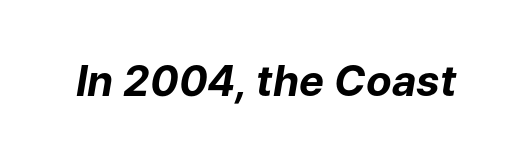
The image shows 42 px bold type, italic (leaning right); set normal letter spacing, not underlined; low stroke contrast and a medium x-height.
